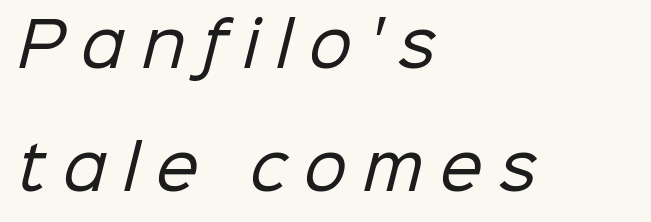
The image shows 61 px regular-weight sans-serif type; set left-aligned, loose line spacing (2.02x), unusually wide letter spacing (+0.27 em), not underlined; low stroke contrast and a medium x-height.
